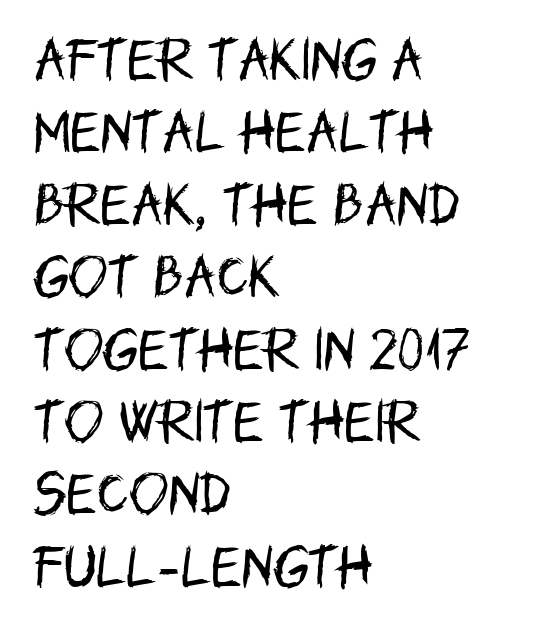
The image shows 47 px regular-weight, condensed sans-serif type, upright; set left-aligned, normal line spacing (1.54x), normal letter spacing, not underlined; low stroke contrast and a large x-height.
